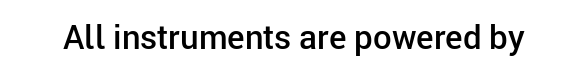
The image shows 33 px semibold sans-serif type, upright; set normal letter spacing, not underlined; low stroke contrast and a medium x-height.
